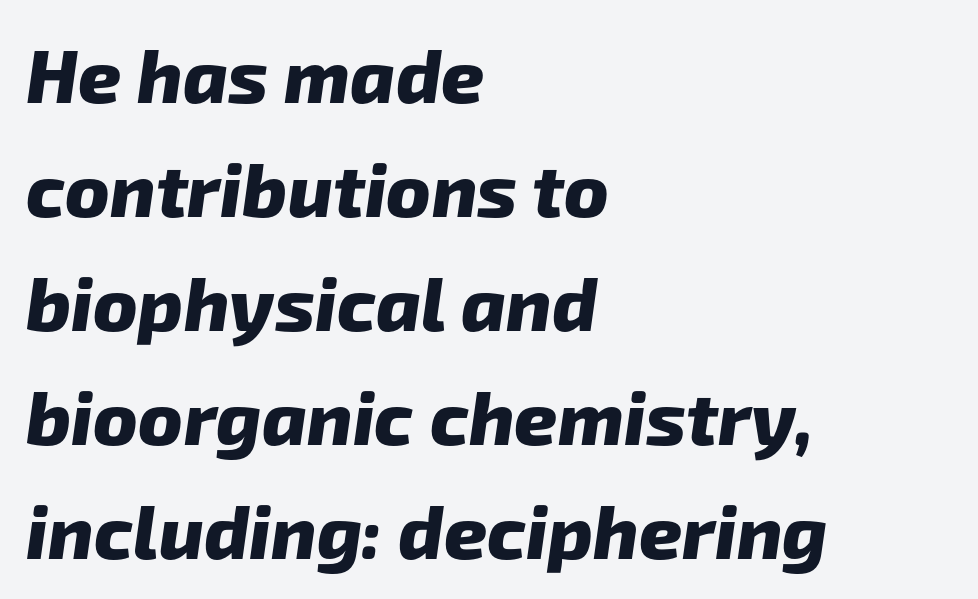
Q: Is the text bold? A: Yes.
Q: Is the typeface a serif or a sans-serif typeface? A: Sans-serif.
Q: Is the text underlined? A: No.
Q: How is the paragraph aligned? A: Left-aligned.
Q: Is the spacing between letters normal or unusually wide? A: Normal.
Q: Is the spacing between lines tight, normal or loose? A: Normal.
Q: Width (condensed, normal, or wide)? A: Normal.
Q: Stroke contrast? A: Low.
Q: x-height? A: Medium.
Q: Monospaced? A: No.
